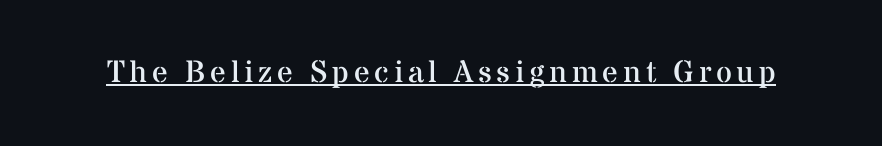
Q: Is the text bold? A: No.
Q: Is the text italic (slanted)? A: No, it is upright.
Q: Is the typeface a serif or a sans-serif typeface? A: Serif.
Q: Is the text underlined? A: Yes.
Q: Width (condensed, normal, or wide)? A: Normal.
Q: Stroke contrast? A: Medium.
Q: x-height? A: Medium.
Q: Monospaced? A: No.
